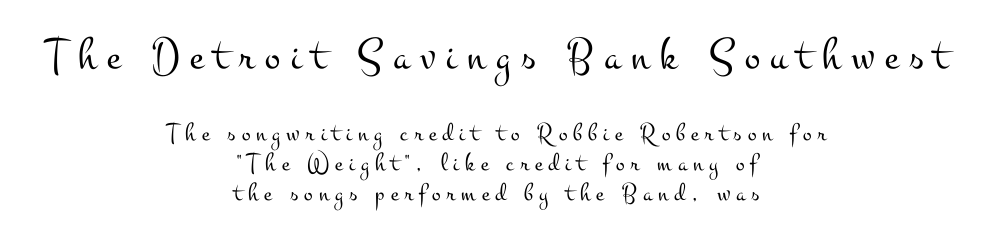
Weight: not bold — regular or lighter. The type is letterspaced generously, with wide tracking. The space directly below the letters is spotless. Teacher's note: observe the equal gaps on both sides — that is centered alignment. Compare the two chunks: the upper has the greater cap height.
